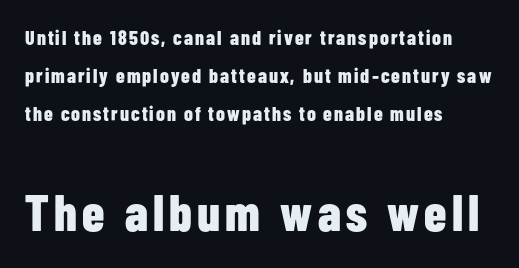
Does the bottom block carry the larger type? Yes, it does. Letters rest on an invisible, unmarked baseline. The face used here is proportionally spaced, like ordinary book or web type. Notice how the passage keeps a crisp vertical edge on the left only. What's the leading like? Stretched, with rows far apart.
